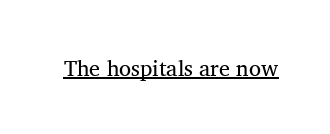
{"italic": "no", "bold": "no", "underline": "yes", "letter_spacing": "normal", "letter_spacing_em": 0.0, "glyph_px": 22}
